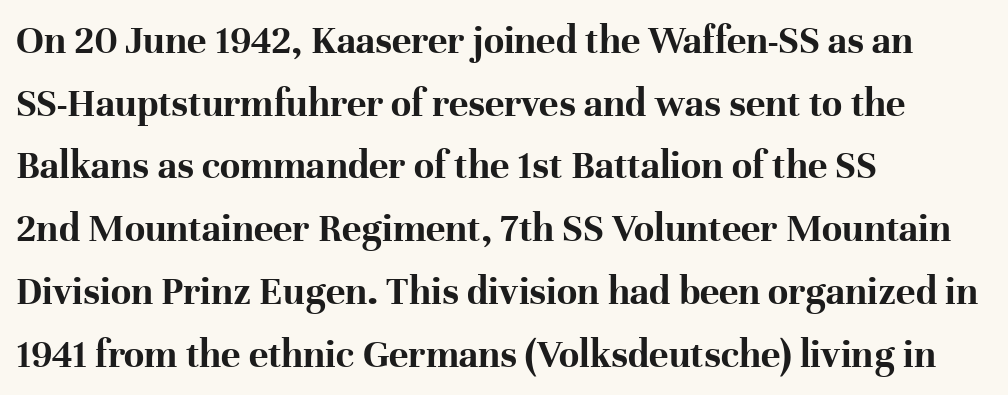
{"serif": "yes", "italic": "no", "bold": "yes", "weight": "bold", "width": "normal", "stroke_contrast": "high", "x_height": "medium", "monospaced": "no", "underline": "no", "align": "left", "line_spacing": "normal", "line_spacing_ratio": 1.53, "letter_spacing": "normal", "letter_spacing_em": 0.0, "glyph_px": 41}
